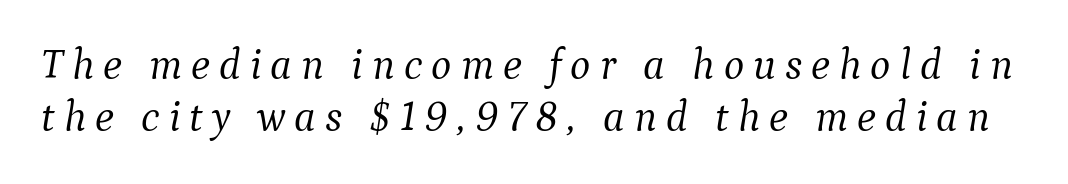
The image shows 43 px light serif type, italic (leaning right); set line spacing 1.22x, unusually wide letter spacing (+0.21 em), not underlined; medium stroke contrast and a medium x-height.
